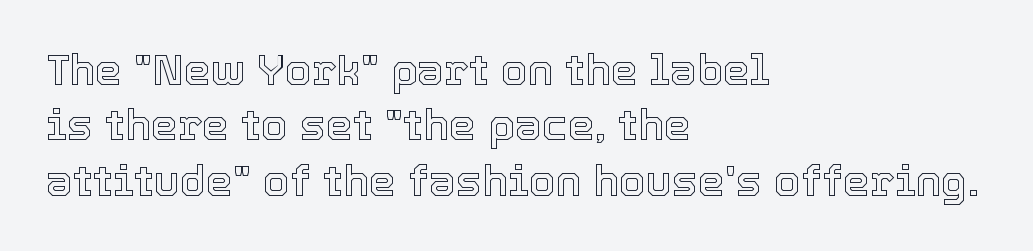
Q: Is the text italic (slanted)? A: No, it is upright.
Q: Is the text underlined? A: No.
Q: How is the paragraph aligned? A: Left-aligned.
Q: Is the spacing between letters normal or unusually wide? A: Normal.
Q: Is the spacing between lines tight, normal or loose? A: Normal.
Q: Width (condensed, normal, or wide)? A: Normal.
Q: x-height? A: Medium.
Q: Monospaced? A: No.
